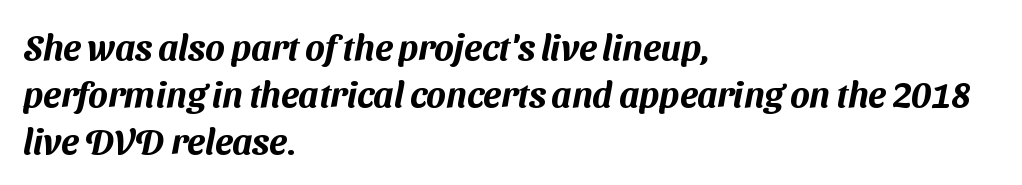
Q: Is the typeface a serif or a sans-serif typeface? A: Sans-serif.
Q: Is the text underlined? A: No.
Q: How is the paragraph aligned? A: Left-aligned.
Q: Is the spacing between letters normal or unusually wide? A: Normal.
Q: Is the spacing between lines tight, normal or loose? A: Normal.
Q: Width (condensed, normal, or wide)? A: Normal.
Q: Stroke contrast? A: Medium.
Q: x-height? A: Medium.
Q: Monospaced? A: No.
